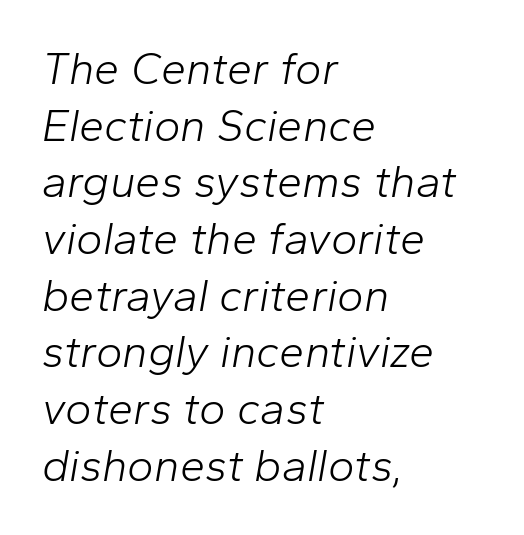
The image shows 45 px light type, italic (leaning right); set left-aligned, normal line spacing (1.26x), normal letter spacing, not underlined; low stroke contrast and a medium x-height.
